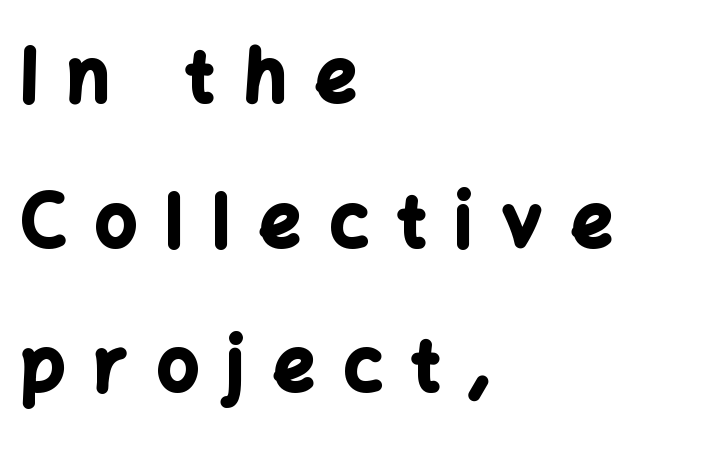
Q: Is the text bold? A: Yes.
Q: Is the text italic (slanted)? A: No, it is upright.
Q: Is the typeface a serif or a sans-serif typeface? A: Sans-serif.
Q: Is the text underlined? A: No.
Q: How is the paragraph aligned? A: Left-aligned.
Q: Is the spacing between letters normal or unusually wide? A: Unusually wide.
Q: Is the spacing between lines tight, normal or loose? A: Loose.
Q: Width (condensed, normal, or wide)? A: Normal.
Q: Stroke contrast? A: Low.
Q: x-height? A: Medium.
Q: Monospaced? A: No.
